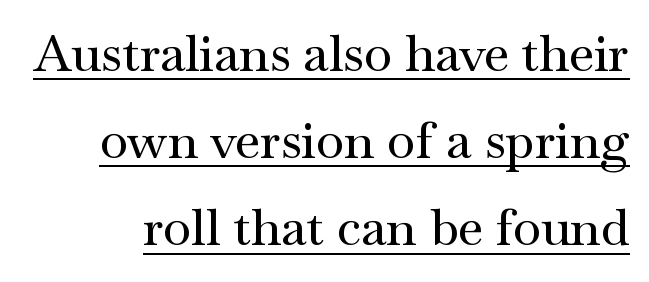
{"serif": "yes", "italic": "no", "width": "wide", "stroke_contrast": "medium", "x_height": "small", "monospaced": "no", "underline": "yes", "line_spacing_ratio": 1.71, "letter_spacing": "normal", "letter_spacing_em": 0.0, "glyph_px": 51}
